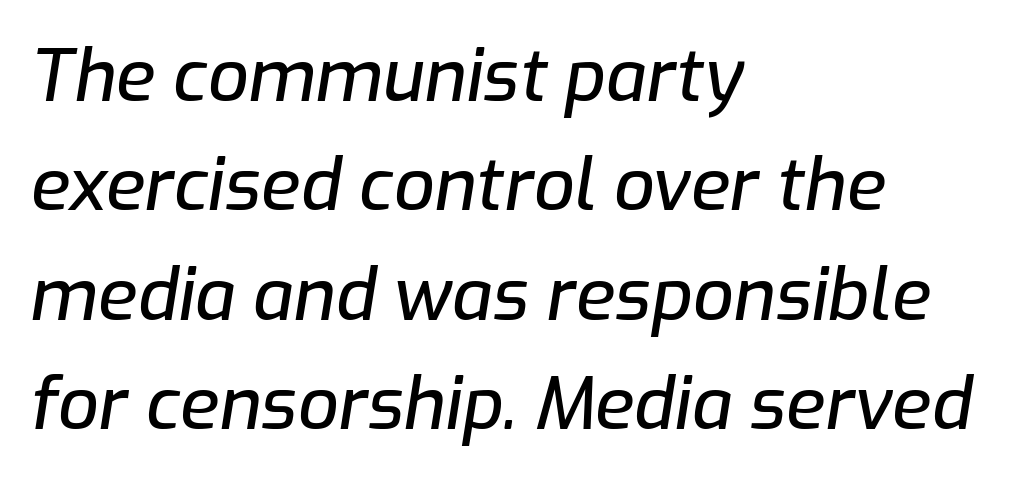
{"italic": "yes", "lean": "right", "slant_degrees": 9, "width": "normal", "stroke_contrast": "low", "x_height": "medium", "monospaced": "no", "underline": "no", "align": "left", "line_spacing": "normal", "line_spacing_ratio": 1.52, "letter_spacing": "normal", "letter_spacing_em": 0.0, "glyph_px": 72}
